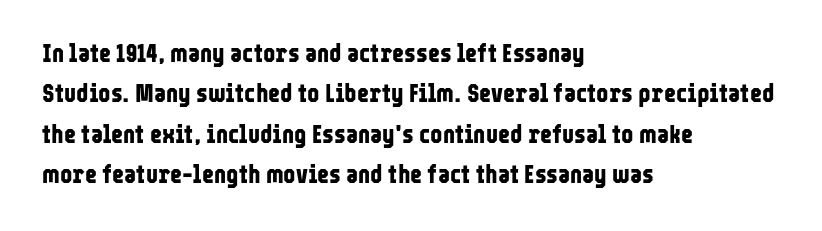
The image shows 26 px bold type, upright; set left-aligned, normal line spacing (1.55x), normal letter spacing, not underlined.
